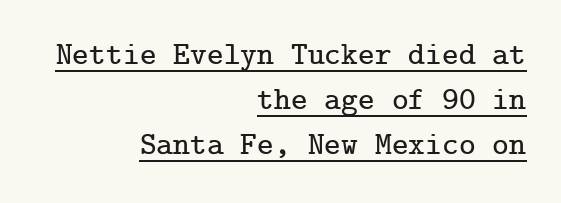
If you drew a ruler down the right edge, every line would touch it. Type style note: has serifs. A typesetter would mark this as roman, not italic. In terms of leading, this rendering sits right in the middle.
